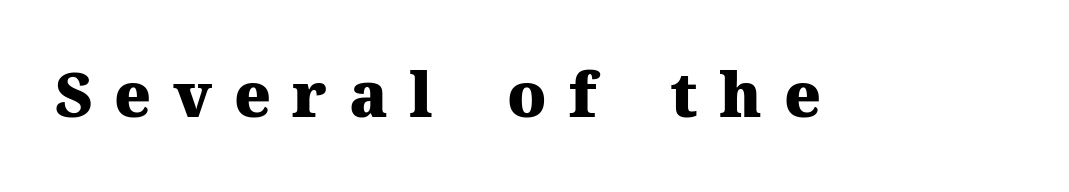
Q: Is the text bold? A: Yes.
Q: Is the text italic (slanted)? A: No, it is upright.
Q: Is the typeface a serif or a sans-serif typeface? A: Serif.
Q: Is the text underlined? A: No.
Q: Is the spacing between letters normal or unusually wide? A: Unusually wide.
Q: Width (condensed, normal, or wide)? A: Normal.
Q: Stroke contrast? A: Medium.
Q: x-height? A: Medium.
Q: Monospaced? A: No.
